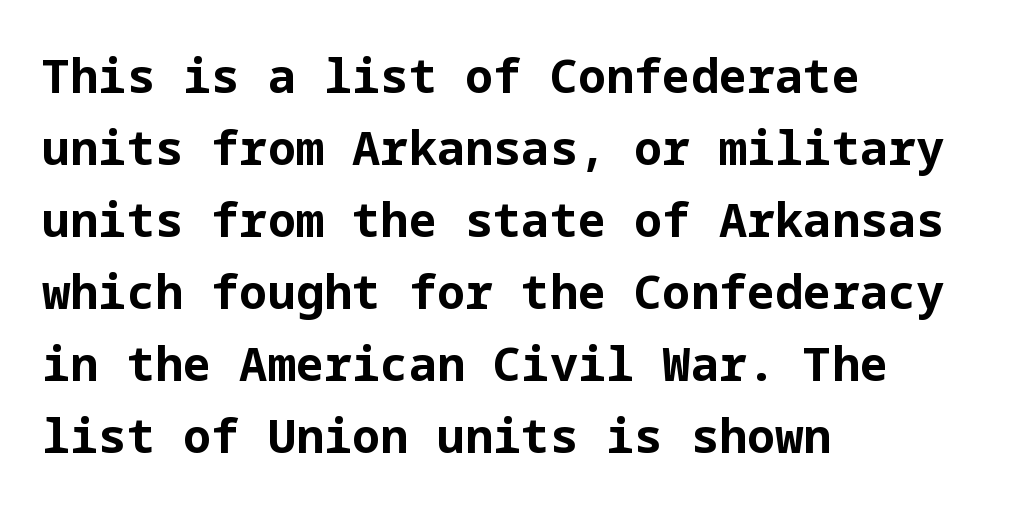
The designer left line spacing at the default. The text was rendered using a sans face with plain stroke endings. Posture: vertical. Descenders are the only things crossing below the line. Heft: maximum for text — a bold. Teacher's note: observe the even left margin — that is flush-left alignment.
